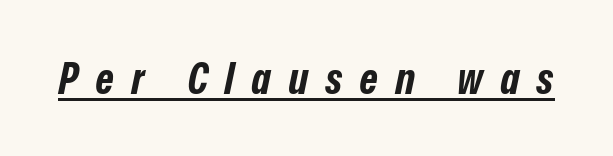
The image shows 44 px bold, condensed type, italic (leaning right); set unusually wide letter spacing (+0.4 em), underlined; low stroke contrast and a medium x-height.
